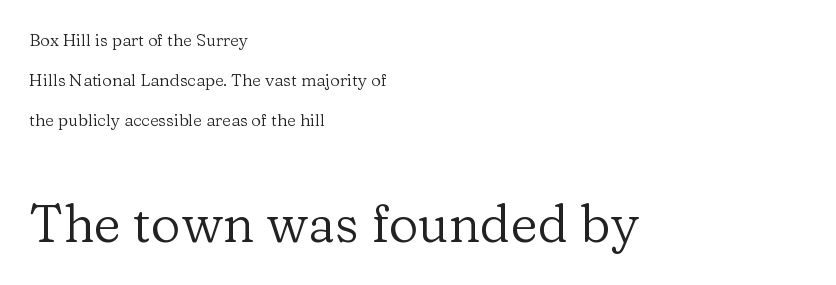
Q: Is the text bold? A: No.
Q: Is the text italic (slanted)? A: No, it is upright.
Q: Is the typeface a serif or a sans-serif typeface? A: Serif.
Q: Is the text underlined? A: No.
Q: How is the paragraph aligned? A: Left-aligned.
Q: Is the spacing between letters normal or unusually wide? A: Normal.
Q: Is the spacing between lines tight, normal or loose? A: Loose.
Q: Which block of text is set in a larger size, the first (top) or the second (bottom)? A: The second (bottom) one.
Q: Width (condensed, normal, or wide)? A: Normal.
Q: Stroke contrast? A: Low.
Q: x-height? A: Medium.
Q: Monospaced? A: No.
